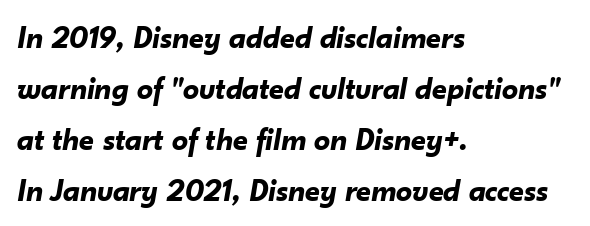
{"italic": "yes", "lean": "right", "slant_degrees": 10, "bold": "yes", "weight": "bold", "width": "normal", "stroke_contrast": "low", "x_height": "small", "monospaced": "no", "underline": "no", "align": "left", "line_spacing": "normal", "line_spacing_ratio": 1.59, "letter_spacing": "normal", "letter_spacing_em": 0.0, "glyph_px": 32}
